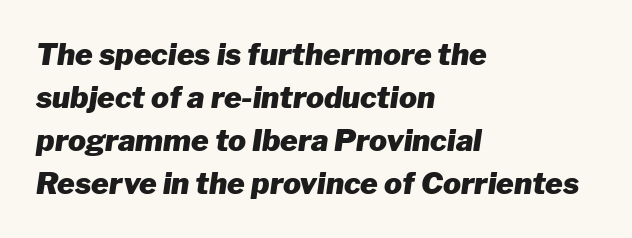
Q: Is the text bold? A: Yes.
Q: Is the text italic (slanted)? A: Yes, it leans right by about 8 degrees.
Q: Is the text underlined? A: No.
Q: How is the paragraph aligned? A: Left-aligned.
Q: Is the spacing between letters normal or unusually wide? A: Normal.
Q: Is the spacing between lines tight, normal or loose? A: Normal.
Q: Width (condensed, normal, or wide)? A: Normal.
Q: Stroke contrast? A: Low.
Q: x-height? A: Medium.
Q: Monospaced? A: No.
